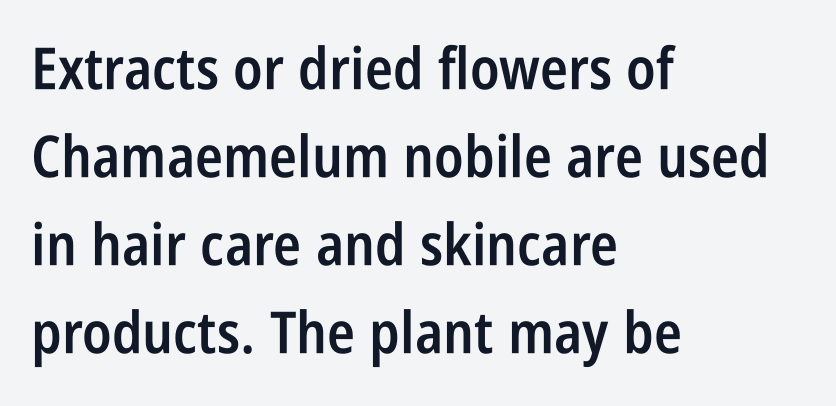
The image shows 58 px semibold, condensed sans-serif type, upright; set left-aligned, normal line spacing (1.52x), normal letter spacing, not underlined; low stroke contrast and a large x-height.
